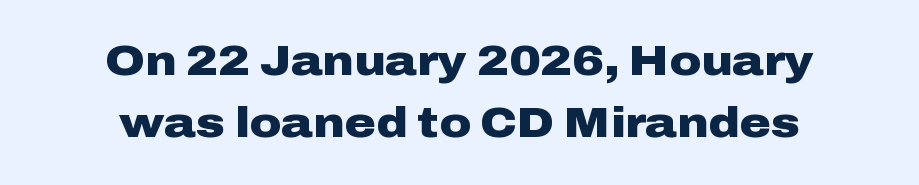
The image shows 43 px heavy, wide sans-serif type, upright; set centered, normal line spacing (1.45x), normal letter spacing, not underlined; low stroke contrast and a medium x-height.
